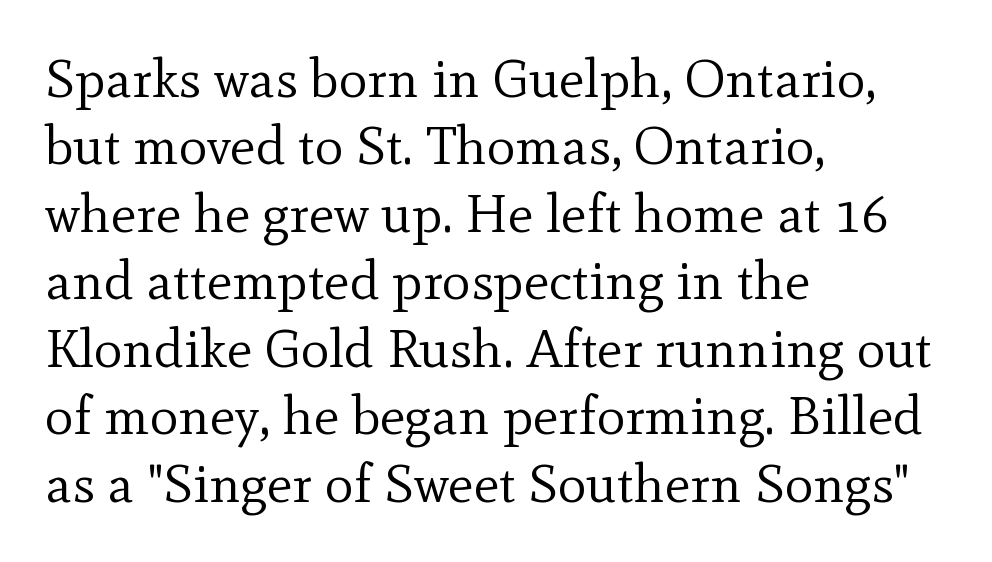
The image shows 54 px regular-weight serif type, upright; set left-aligned, normal line spacing (1.25x), normal letter spacing, not underlined; a small x-height.
